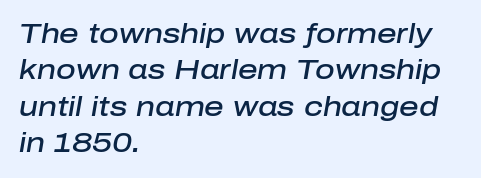
The image shows 27 px text type, italic (leaning right); set left-aligned, normal line spacing (1.35x), normal letter spacing, not underlined.
